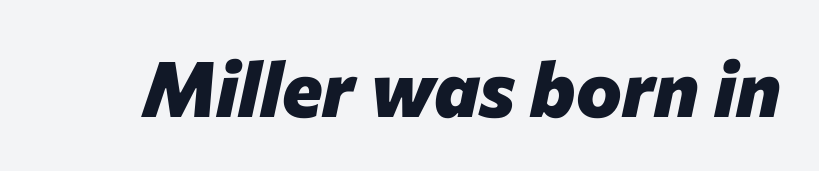
The image shows 77 px heavy type, italic (leaning right); set normal letter spacing, not underlined; low stroke contrast and a medium x-height.
